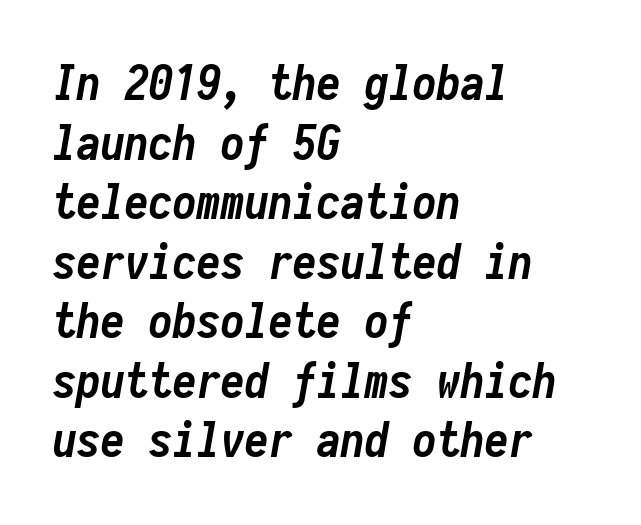
{"italic": "yes", "lean": "right", "slant_degrees": 10, "bold": "yes", "weight": "semibold", "width": "condensed", "stroke_contrast": "low", "x_height": "medium", "monospaced": "yes", "underline": "no", "align": "left", "line_spacing_ratio": 1.24, "letter_spacing": "normal", "letter_spacing_em": 0.0, "glyph_px": 48}
